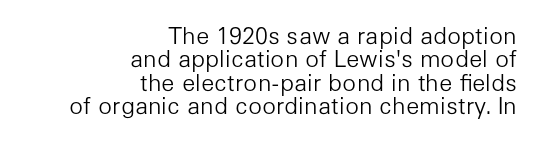
{"italic": "no", "bold": "no", "underline": "no", "align": "right", "line_spacing": "tight", "line_spacing_ratio": 1.02, "letter_spacing": "normal", "letter_spacing_em": 0.0, "glyph_px": 23}
